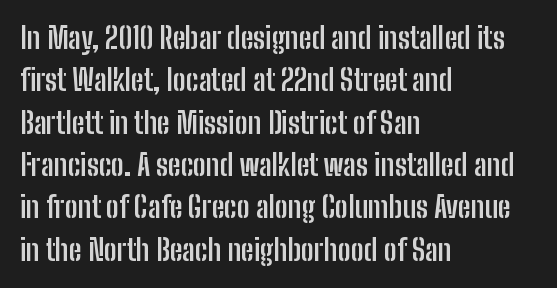
The image shows 29 px semibold, condensed sans-serif type, upright; set left-aligned, normal line spacing (1.46x), normal letter spacing, not underlined; low stroke contrast and a medium x-height.
